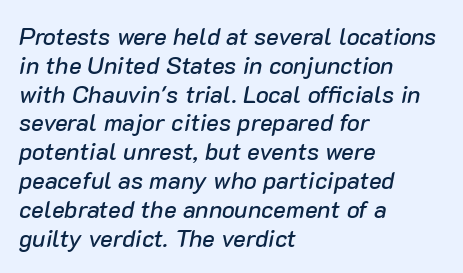
Rendered with sloped, italic letterforms. These lines keep a tight, regular rhythm from letter to letter. Which margin do the lines hug? The left one — the right edge is uneven. Check the space under the baseline: it is left empty.
